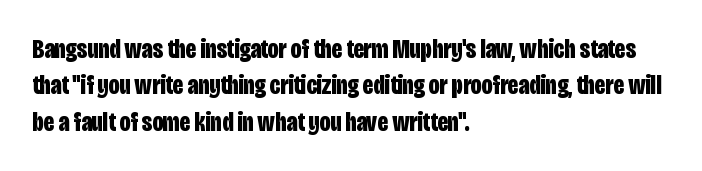
{"italic": "no", "bold": "yes", "underline": "no", "align": "left", "line_spacing": "normal", "line_spacing_ratio": 1.35, "letter_spacing": "normal", "letter_spacing_em": 0.0, "glyph_px": 27}
